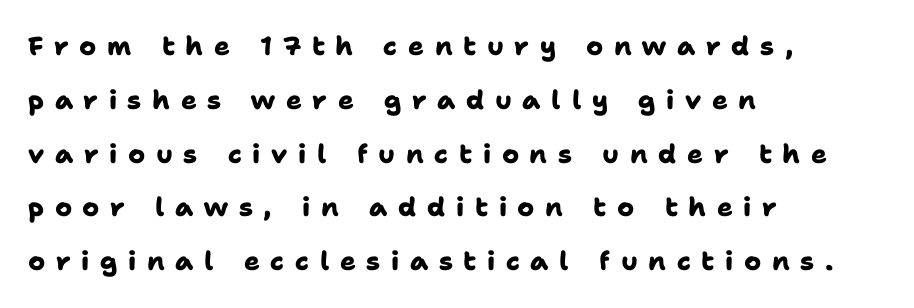
The image shows 26 px bold type; set left-aligned, loose line spacing (2.07x), unusually wide letter spacing (+0.41 em), not underlined.
